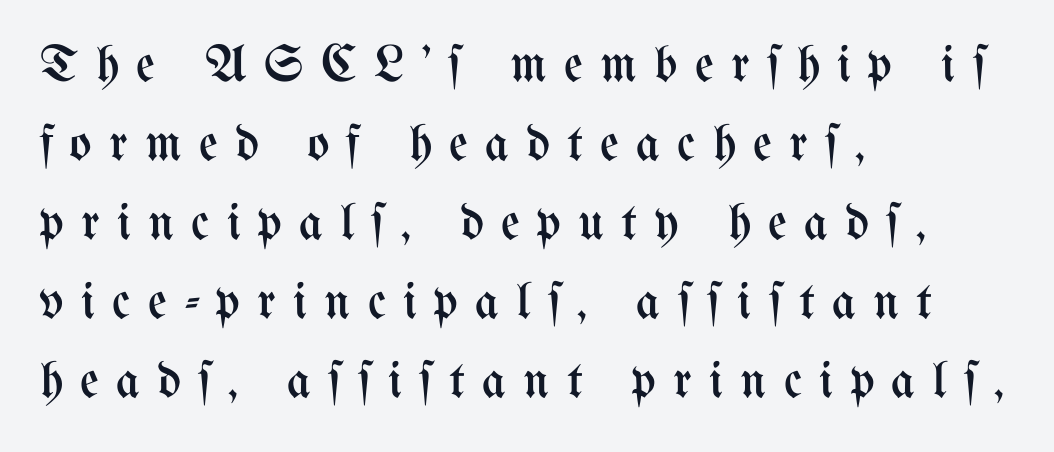
Q: Is the text bold? A: No.
Q: Is the text italic (slanted)? A: No, it is upright.
Q: Is the text underlined? A: No.
Q: How is the paragraph aligned? A: Left-aligned.
Q: Is the spacing between letters normal or unusually wide? A: Unusually wide.
Q: Is the spacing between lines tight, normal or loose? A: Normal.
Q: Width (condensed, normal, or wide)? A: Condensed.
Q: Stroke contrast? A: Medium.
Q: x-height? A: Medium.
Q: Monospaced? A: No.
